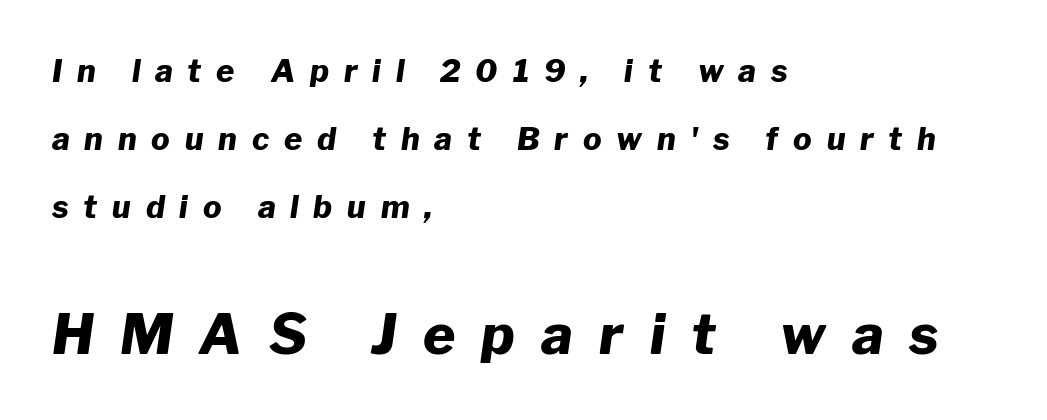
Q: Is the text bold? A: Yes.
Q: Is the text italic (slanted)? A: Yes, it leans right by about 8 degrees.
Q: Is the text underlined? A: No.
Q: How is the paragraph aligned? A: Left-aligned.
Q: Is the spacing between letters normal or unusually wide? A: Unusually wide.
Q: Is the spacing between lines tight, normal or loose? A: Loose.
Q: Which block of text is set in a larger size, the first (top) or the second (bottom)? A: The second (bottom) one.
Q: Width (condensed, normal, or wide)? A: Normal.
Q: Stroke contrast? A: Low.
Q: x-height? A: Medium.
Q: Monospaced? A: No.
